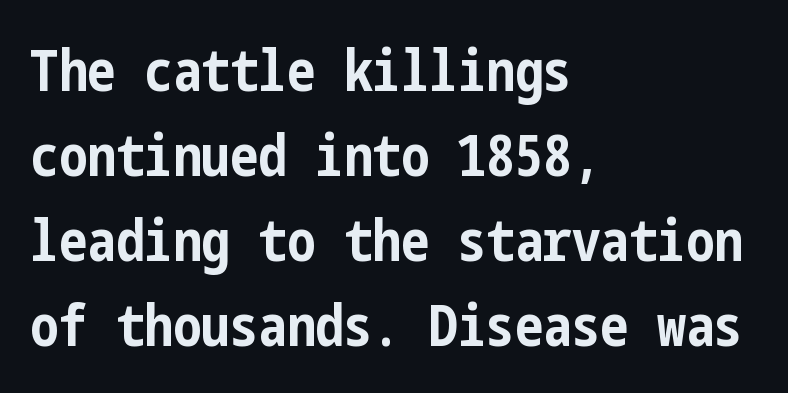
Q: Is the text bold? A: Yes.
Q: Is the text italic (slanted)? A: No, it is upright.
Q: Is the typeface a serif or a sans-serif typeface? A: Sans-serif.
Q: Is the text underlined? A: No.
Q: How is the paragraph aligned? A: Left-aligned.
Q: Is the spacing between letters normal or unusually wide? A: Normal.
Q: Is the spacing between lines tight, normal or loose? A: Normal.
Q: Width (condensed, normal, or wide)? A: Condensed.
Q: Stroke contrast? A: Low.
Q: x-height? A: Medium.
